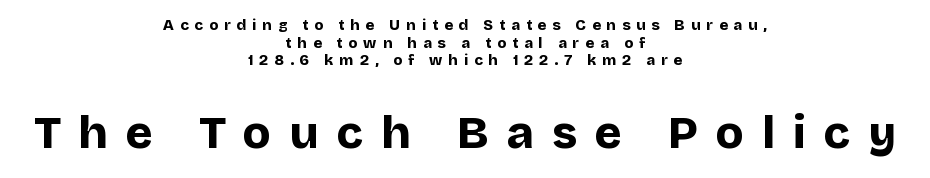
Q: Is the text bold? A: Yes.
Q: Is the text italic (slanted)? A: No, it is upright.
Q: Is the typeface a serif or a sans-serif typeface? A: Sans-serif.
Q: Is the text underlined? A: No.
Q: How is the paragraph aligned? A: Centered.
Q: Is the spacing between letters normal or unusually wide? A: Unusually wide.
Q: Which block of text is set in a larger size, the first (top) or the second (bottom)? A: The second (bottom) one.
Q: Width (condensed, normal, or wide)? A: Normal.
Q: Stroke contrast? A: Low.
Q: x-height? A: Large.
Q: Monospaced? A: No.
